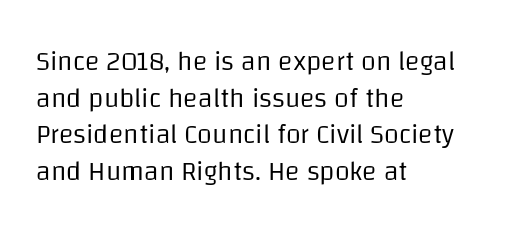
{"italic": "no", "bold": "no", "underline": "no", "align": "left", "line_spacing": "normal", "line_spacing_ratio": 1.36, "letter_spacing": "normal", "letter_spacing_em": 0.0, "glyph_px": 27}
